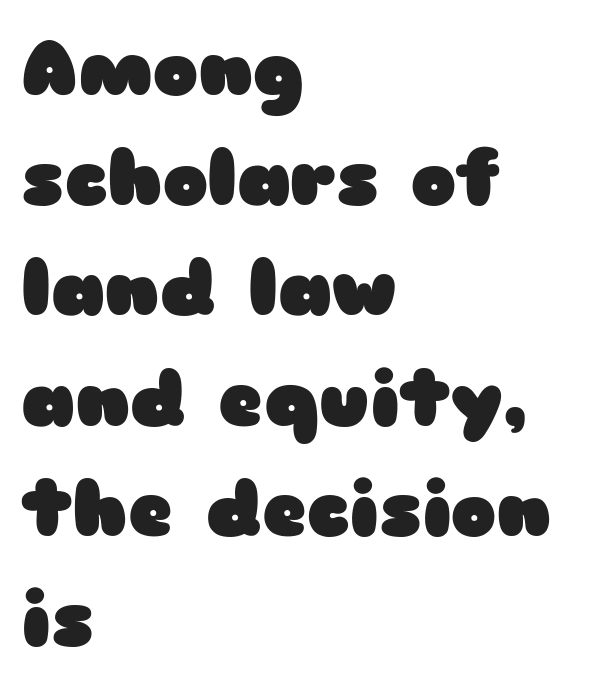
Q: Is the text bold? A: Yes.
Q: Is the text italic (slanted)? A: No, it is upright.
Q: Is the typeface a serif or a sans-serif typeface? A: Sans-serif.
Q: Is the text underlined? A: No.
Q: How is the paragraph aligned? A: Left-aligned.
Q: Is the spacing between letters normal or unusually wide? A: Normal.
Q: Is the spacing between lines tight, normal or loose? A: Normal.
Q: Width (condensed, normal, or wide)? A: Wide.
Q: Stroke contrast? A: Low.
Q: x-height? A: Medium.
Q: Monospaced? A: No.
